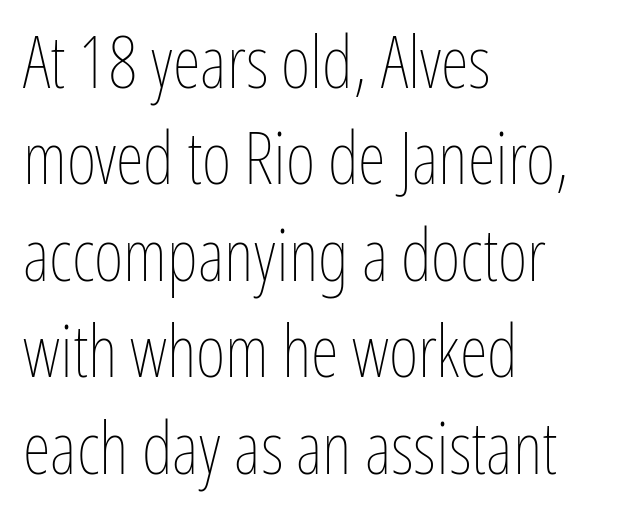
{"italic": "no", "bold": "no", "weight": "thin", "width": "condensed", "stroke_contrast": "low", "x_height": "medium", "monospaced": "no", "underline": "no", "align": "left", "line_spacing": "normal", "line_spacing_ratio": 1.34, "letter_spacing": "normal", "letter_spacing_em": 0.0, "glyph_px": 72}
